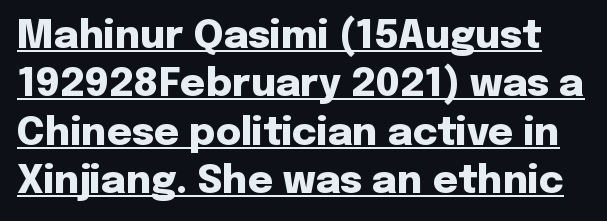
Q: Is the text bold? A: Yes.
Q: Is the text italic (slanted)? A: No, it is upright.
Q: Is the typeface a serif or a sans-serif typeface? A: Sans-serif.
Q: Is the text underlined? A: Yes.
Q: Is the spacing between letters normal or unusually wide? A: Normal.
Q: Width (condensed, normal, or wide)? A: Normal.
Q: Stroke contrast? A: Low.
Q: x-height? A: Medium.
Q: Monospaced? A: No.
